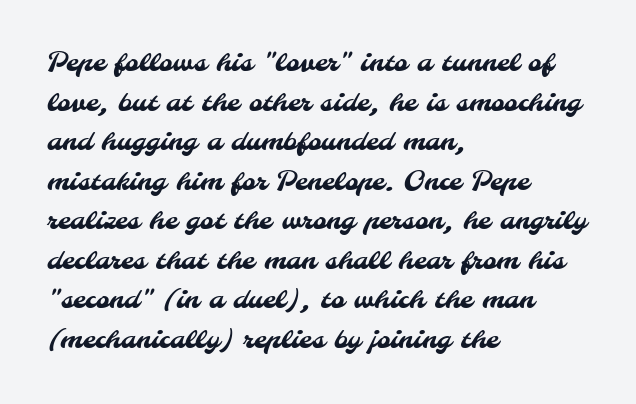
The image shows 26 px text type; set left-aligned, normal line spacing (1.52x), normal letter spacing, not underlined.
